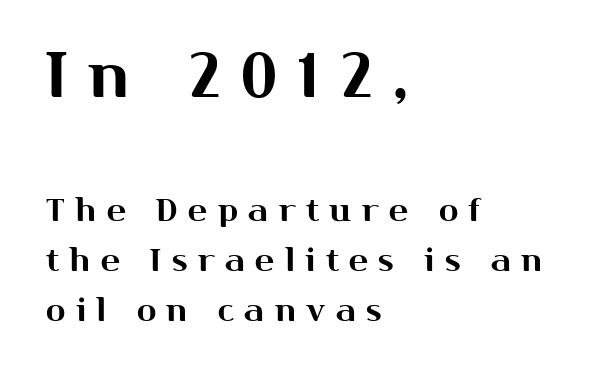
The image shows 63 px sans-serif type, upright; set left-aligned, normal line spacing (1.56x), unusually wide letter spacing (+0.33 em), not underlined; the first (top) block is 1.97x larger; medium stroke contrast and a medium x-height.
